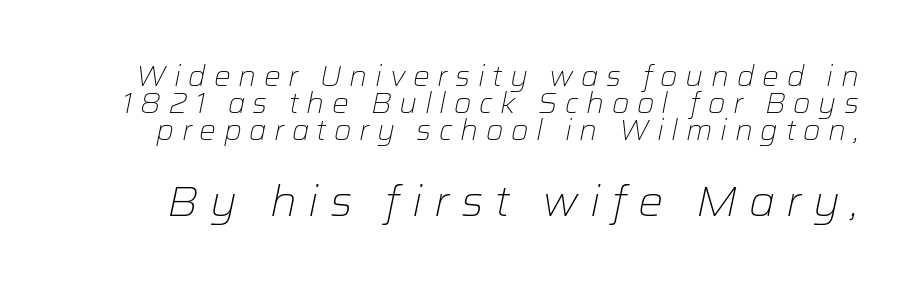
{"italic": "yes", "lean": "right", "slant_degrees": 12, "bold": "no", "weight": "light", "width": "normal", "stroke_contrast": "low", "x_height": "medium", "monospaced": "no", "underline": "no", "line_spacing": "tight", "line_spacing_ratio": 0.96, "letter_spacing": "wide", "letter_spacing_em": 0.27, "larger_block": "second", "size_ratio": 1.5, "glyph_px": 42}
